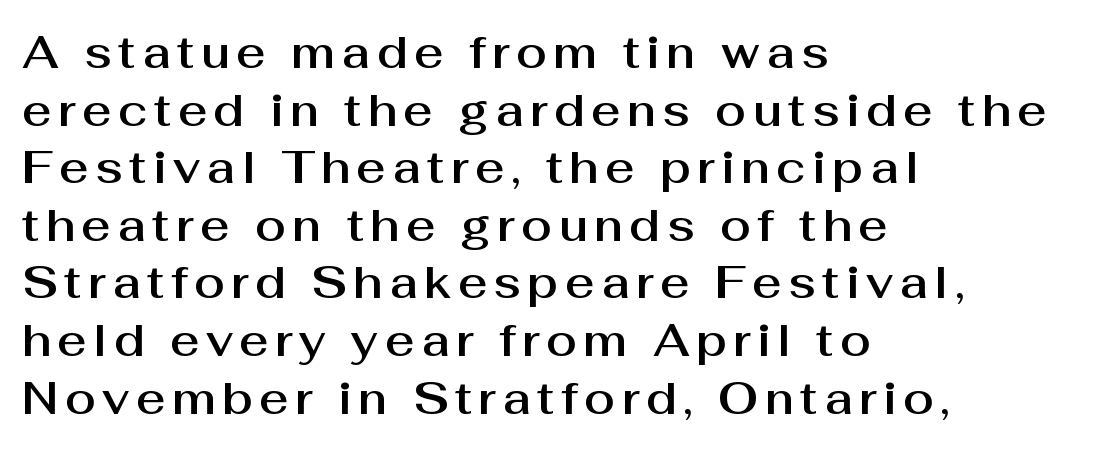
{"serif": "no", "italic": "no", "width": "normal", "stroke_contrast": "medium", "x_height": "medium", "monospaced": "no", "underline": "no", "align": "left", "line_spacing": "normal", "line_spacing_ratio": 1.28, "glyph_px": 45}
